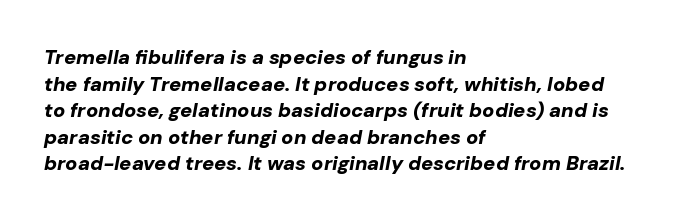
The passage shown leans; its letterforms are oblique. The setting favours the left margin, as ordinary paragraphs usually do. Check under the words: just untouched page. The gaps between neighbouring characters are ordinary and unremarkable. This block has exactly the height ordinary leading produces.
